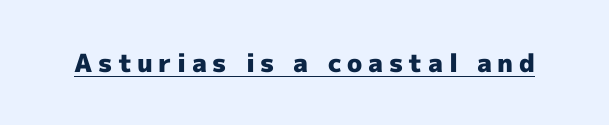
The image shows 25 px bold type, upright; set unusually wide letter spacing (+0.22 em), underlined.
